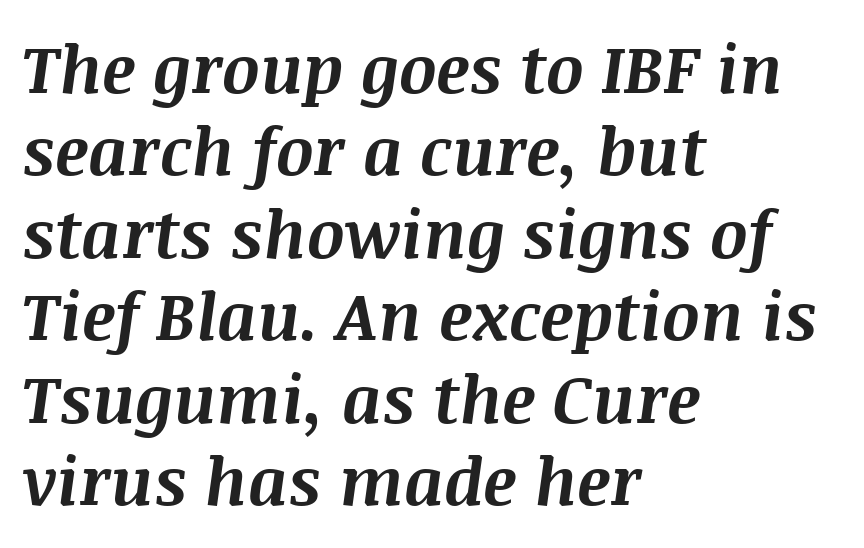
Q: Is the text bold? A: Yes.
Q: Is the text italic (slanted)? A: Yes, it leans right by about 8 degrees.
Q: Is the text underlined? A: No.
Q: How is the paragraph aligned? A: Left-aligned.
Q: Is the spacing between letters normal or unusually wide? A: Normal.
Q: Is the spacing between lines tight, normal or loose? A: Normal.
Q: Width (condensed, normal, or wide)? A: Normal.
Q: Stroke contrast? A: Medium.
Q: x-height? A: Large.
Q: Monospaced? A: No.
